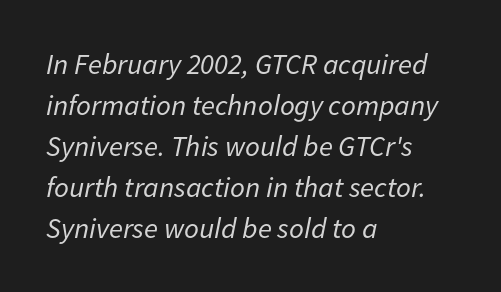
Q: Is the text bold? A: No.
Q: Is the text italic (slanted)? A: Yes, it leans right by about 11 degrees.
Q: Is the text underlined? A: No.
Q: How is the paragraph aligned? A: Left-aligned.
Q: Is the spacing between letters normal or unusually wide? A: Normal.
Q: Is the spacing between lines tight, normal or loose? A: Normal.
Q: Width (condensed, normal, or wide)? A: Normal.
Q: Stroke contrast? A: Low.
Q: x-height? A: Medium.
Q: Monospaced? A: No.
